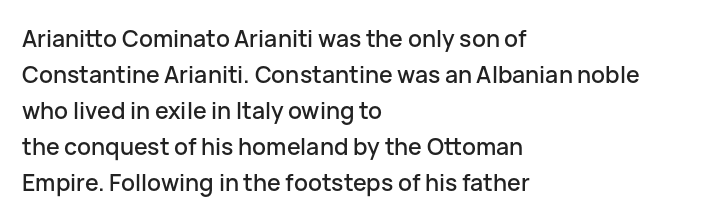
Q: Is the text italic (slanted)? A: No, it is upright.
Q: Is the text underlined? A: No.
Q: How is the paragraph aligned? A: Left-aligned.
Q: Is the spacing between letters normal or unusually wide? A: Normal.
Q: Is the spacing between lines tight, normal or loose? A: Normal.
